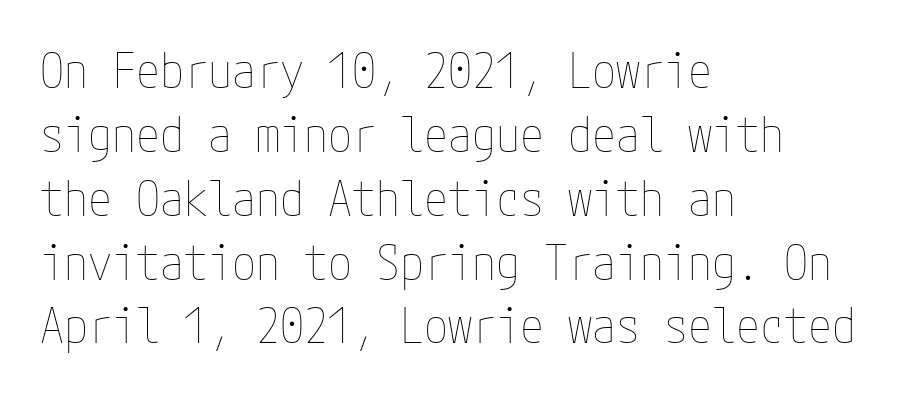
This is the regular roman posture of the typeface. No word sits above an underline. Glyph-to-glyph distance matches everyday printed text. Whoever set this chose a conventional vertical rhythm. The text block is weighted toward the left margin, trailing off unevenly rightward. The strokes carry an ordinary text weight at most.
